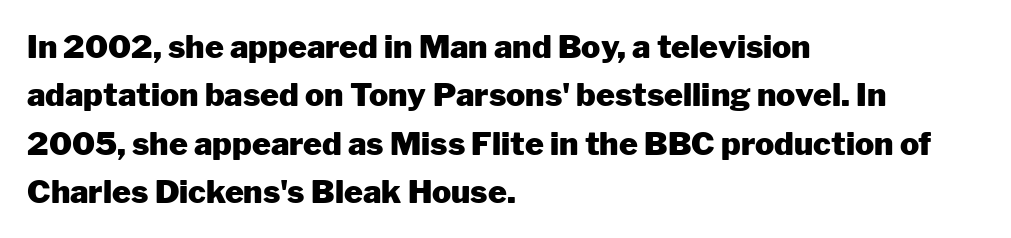
Q: Is the text bold? A: Yes.
Q: Is the text italic (slanted)? A: No, it is upright.
Q: Is the typeface a serif or a sans-serif typeface? A: Sans-serif.
Q: Is the text underlined? A: No.
Q: How is the paragraph aligned? A: Left-aligned.
Q: Is the spacing between letters normal or unusually wide? A: Normal.
Q: Is the spacing between lines tight, normal or loose? A: Normal.
Q: Width (condensed, normal, or wide)? A: Normal.
Q: Stroke contrast? A: Low.
Q: x-height? A: Medium.
Q: Monospaced? A: No.
